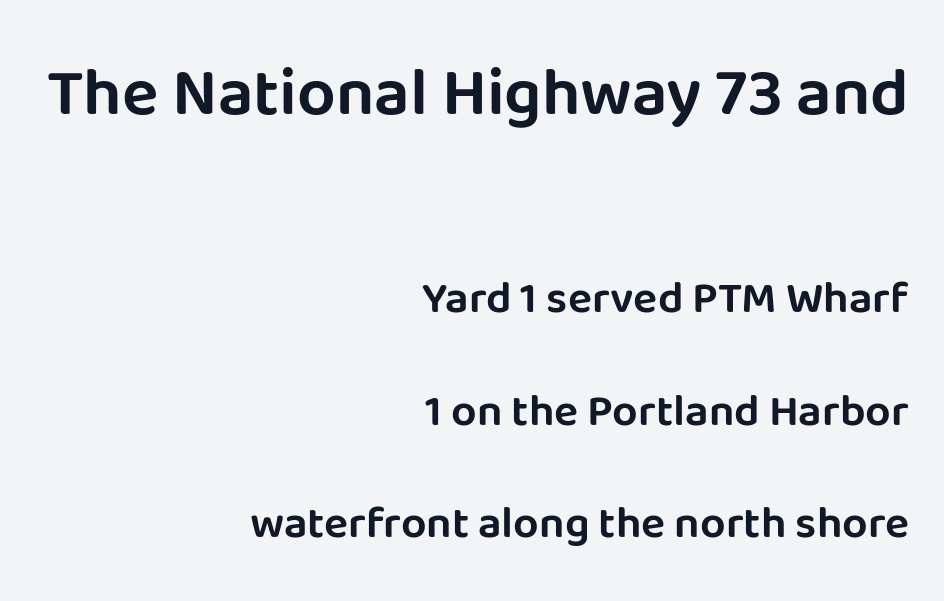
The image shows 68 px sans-serif type, upright; set right-aligned, loose line spacing (2.5x), normal letter spacing, not underlined; the first (top) block is 1.51x larger; low stroke contrast and a large x-height.
